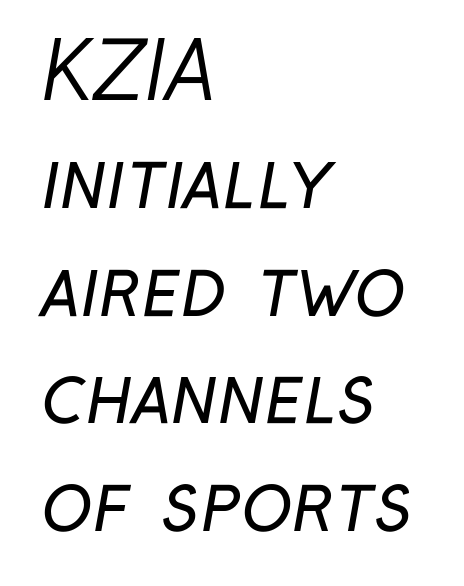
Any mark beneath the type? The region is blank. The letters carry no serifs — their stems end cleanly without finishing strokes. Stroke thickness stays within the range of a standard reading face or lighter. Honestly, the row spacing looks completely unremarkable. The compositor pushed each line to the left boundary.
